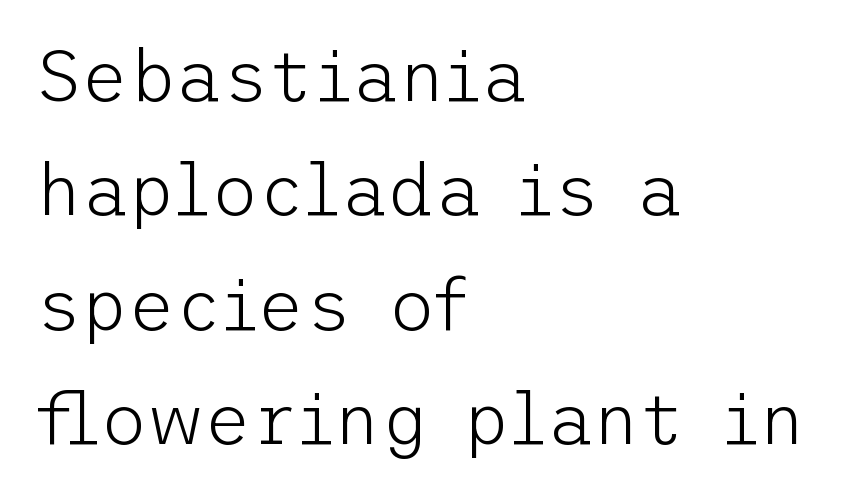
Q: Is the text bold? A: No.
Q: Is the text italic (slanted)? A: No, it is upright.
Q: Is the typeface a serif or a sans-serif typeface? A: Sans-serif.
Q: Is the text underlined? A: No.
Q: How is the paragraph aligned? A: Left-aligned.
Q: Is the spacing between letters normal or unusually wide? A: Normal.
Q: Is the spacing between lines tight, normal or loose? A: Normal.
Q: Width (condensed, normal, or wide)? A: Normal.
Q: Stroke contrast? A: Low.
Q: x-height? A: Medium.
